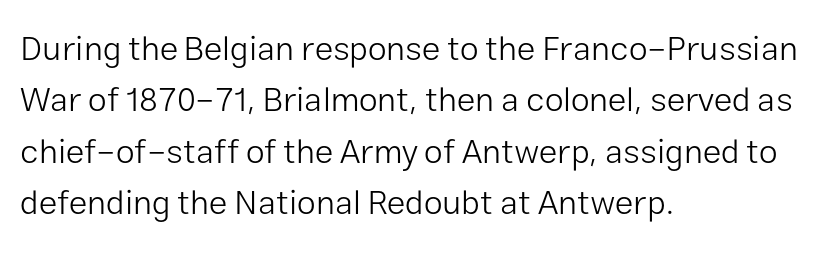
Q: Is the text bold? A: No.
Q: Is the text italic (slanted)? A: No, it is upright.
Q: Is the typeface a serif or a sans-serif typeface? A: Sans-serif.
Q: Is the text underlined? A: No.
Q: How is the paragraph aligned? A: Left-aligned.
Q: Is the spacing between letters normal or unusually wide? A: Normal.
Q: Is the spacing between lines tight, normal or loose? A: Normal.
Q: Width (condensed, normal, or wide)? A: Normal.
Q: Stroke contrast? A: Low.
Q: x-height? A: Medium.
Q: Monospaced? A: No.
